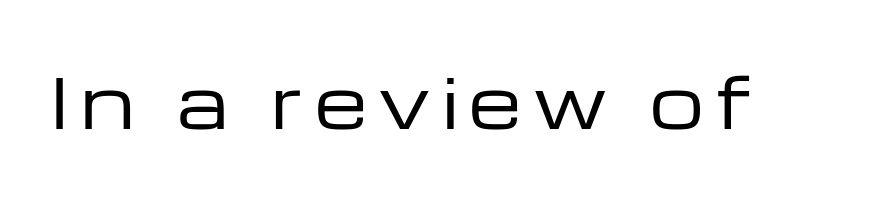
Here the designer chose a conventional face with non-uniform glyph widths. The area under the type is left untouched. Examine the stroke ends and you'll find no serifs. Posture: vertical. No chunkiness to these letters — they're not bold.
